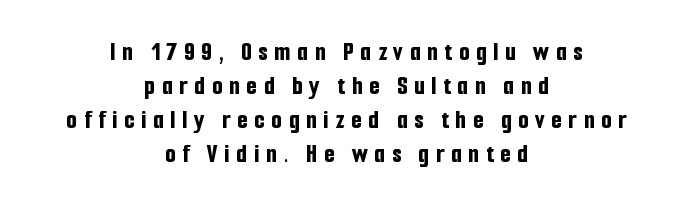
Q: Is the text bold? A: Yes.
Q: Is the text italic (slanted)? A: No, it is upright.
Q: Is the text underlined? A: No.
Q: How is the paragraph aligned? A: Centered.
Q: Is the spacing between letters normal or unusually wide? A: Unusually wide.
Q: Is the spacing between lines tight, normal or loose? A: Normal.
